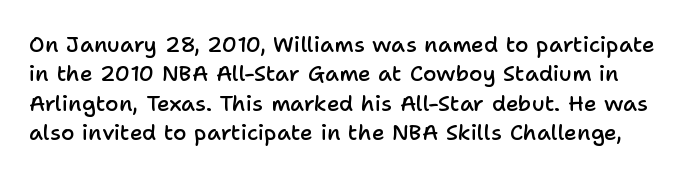
Q: Is the text bold? A: Semi-bold.
Q: Is the text italic (slanted)? A: No, it is upright.
Q: Is the text underlined? A: No.
Q: Is the spacing between letters normal or unusually wide? A: Normal.
Q: Is the spacing between lines tight, normal or loose? A: Normal.
